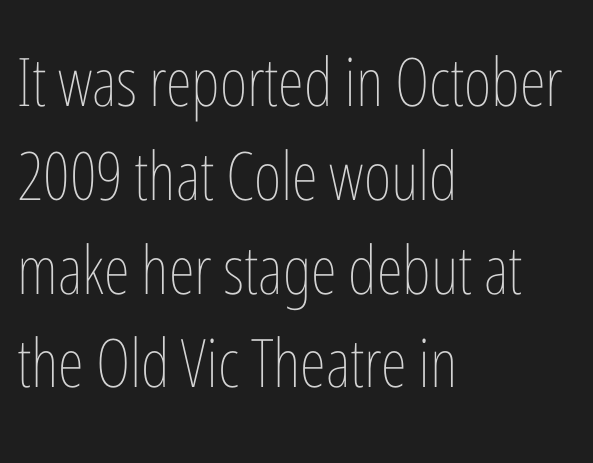
{"italic": "no", "bold": "no", "weight": "thin", "width": "condensed", "stroke_contrast": "low", "x_height": "medium", "monospaced": "no", "underline": "no", "align": "left", "line_spacing": "normal", "line_spacing_ratio": 1.4, "letter_spacing": "normal", "letter_spacing_em": 0.0, "glyph_px": 67}
